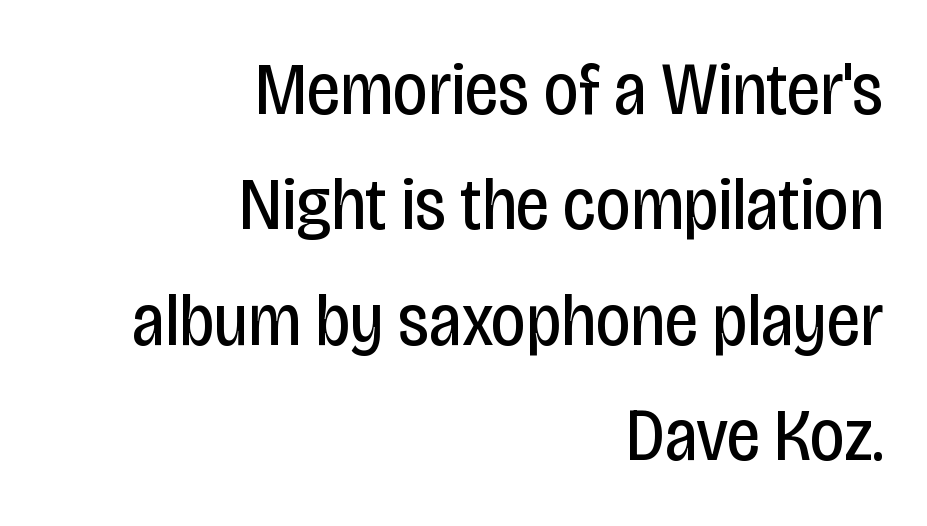
Is the letter spacing exaggerated? No — it looks like the ordinary default. The letters carry no serifs — their stems end cleanly without finishing strokes. Ink coverage per letter is moderate at most. Lines of text with bare space underneath. Regarding leading, the lines here are spaced in the standard way. Do the characters align in a grid? No, the font is proportional.
